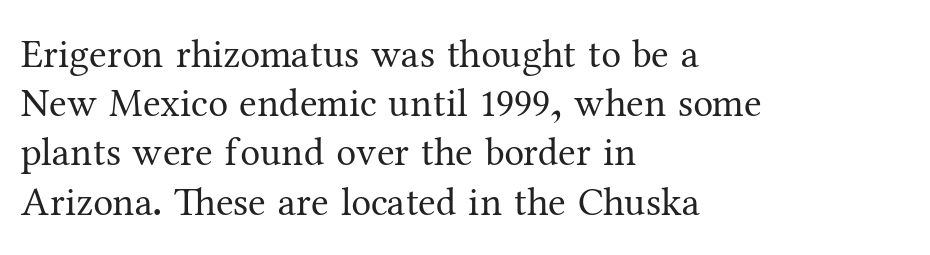
Q: Is the text bold? A: No.
Q: Is the text italic (slanted)? A: No, it is upright.
Q: Is the typeface a serif or a sans-serif typeface? A: Serif.
Q: Is the text underlined? A: No.
Q: How is the paragraph aligned? A: Left-aligned.
Q: Is the spacing between letters normal or unusually wide? A: Normal.
Q: Width (condensed, normal, or wide)? A: Normal.
Q: Stroke contrast? A: Medium.
Q: x-height? A: Medium.
Q: Monospaced? A: No.
